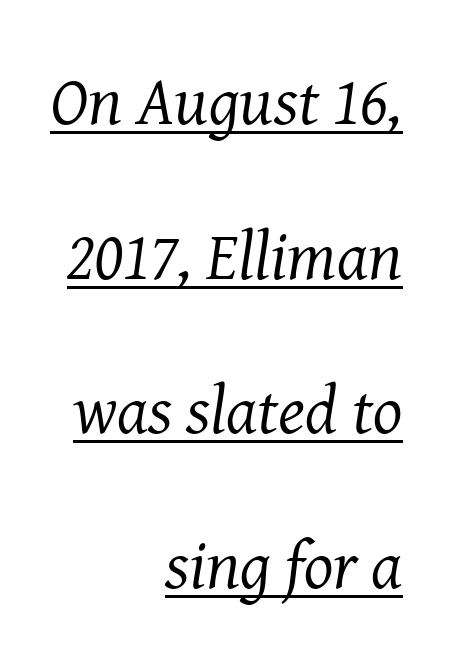
{"serif": "yes", "italic": "yes", "lean": "right", "slant_degrees": 8, "bold": "no", "weight": "regular", "width": "normal", "stroke_contrast": "medium", "x_height": "medium", "monospaced": "no", "underline": "yes", "align": "right", "line_spacing": "loose", "line_spacing_ratio": 2.24, "letter_spacing": "normal", "letter_spacing_em": 0.0, "glyph_px": 69}
